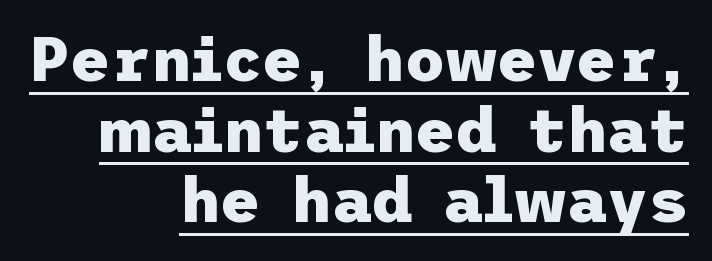
This rendering leaves character spacing at its baseline value. Rows of type sit shoulder to shoulder in the vertical direction. Stroke thickness is high; the sample reads as a true bold. The lettering stays uniformly vertical, giving the passage a roman look.
